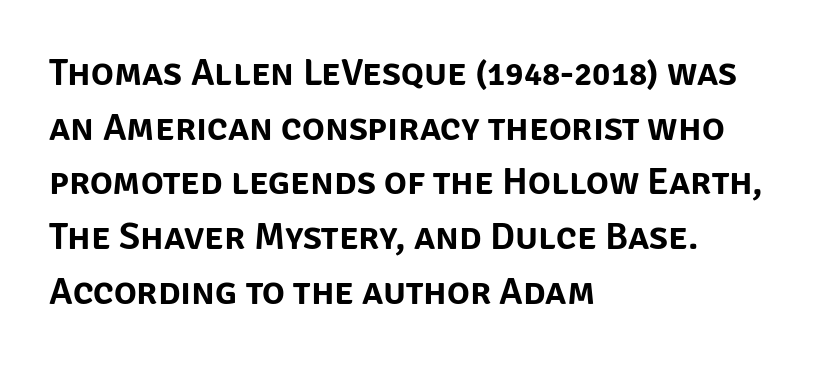
Q: Is the text italic (slanted)? A: No, it is upright.
Q: Is the typeface a serif or a sans-serif typeface? A: Sans-serif.
Q: Is the text underlined? A: No.
Q: How is the paragraph aligned? A: Left-aligned.
Q: Is the spacing between letters normal or unusually wide? A: Normal.
Q: Is the spacing between lines tight, normal or loose? A: Normal.
Q: Width (condensed, normal, or wide)? A: Normal.
Q: Stroke contrast? A: Low.
Q: x-height? A: Large.
Q: Monospaced? A: No.
